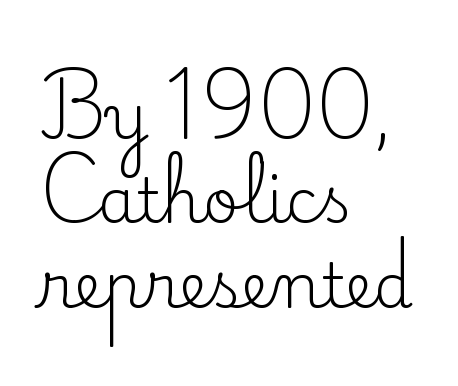
{"italic": "no", "bold": "no", "weight": "regular", "width": "normal", "stroke_contrast": "low", "x_height": "small", "monospaced": "no", "underline": "no", "align": "left", "line_spacing": "normal", "line_spacing_ratio": 1.36, "letter_spacing": "normal", "letter_spacing_em": 0.0, "glyph_px": 62}
